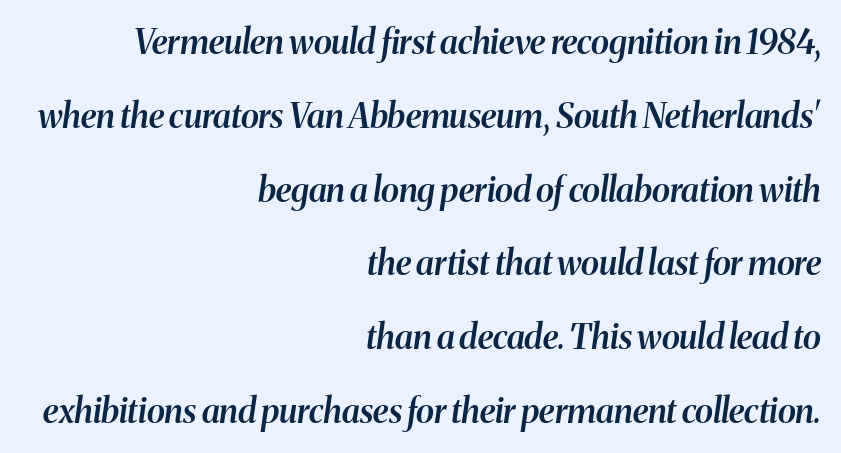
Between one letter and the next there's only the usual sliver of space. Italic? Definitely — the glyphs are oblique. Compared with an ordinary text face, these strokes are moderately heavier — a semibold. Spacing verdict: proportional, widths tailored to each character.
